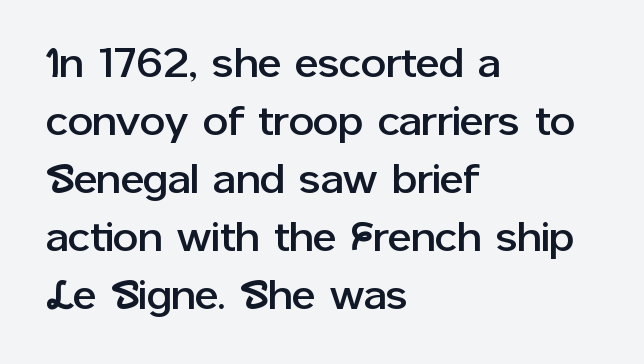
{"serif": "no", "italic": "no", "width": "normal", "stroke_contrast": "low", "x_height": "medium", "monospaced": "no", "underline": "no", "align": "left", "line_spacing": "normal", "line_spacing_ratio": 1.45, "letter_spacing": "normal", "letter_spacing_em": 0.0, "glyph_px": 40}
